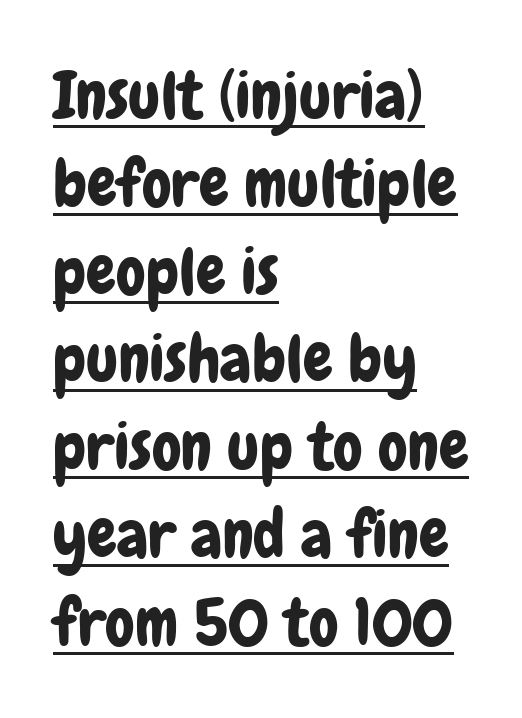
Q: Is the text italic (slanted)? A: No, it is upright.
Q: Is the typeface a serif or a sans-serif typeface? A: Sans-serif.
Q: Is the text underlined? A: Yes.
Q: How is the paragraph aligned? A: Left-aligned.
Q: Is the spacing between letters normal or unusually wide? A: Normal.
Q: Is the spacing between lines tight, normal or loose? A: Normal.
Q: Width (condensed, normal, or wide)? A: Condensed.
Q: Stroke contrast? A: Low.
Q: x-height? A: Medium.
Q: Monospaced? A: No.
